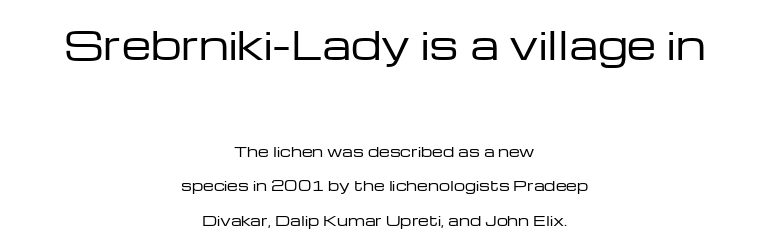
The type sits square on the baseline with zero lean. Bare-footed words on every line. Caption: upper text group enlarged, lower text group reduced. The characters display no serif detailing; their extremities are plain. You could fit nearly another row in the gap between these rows.
